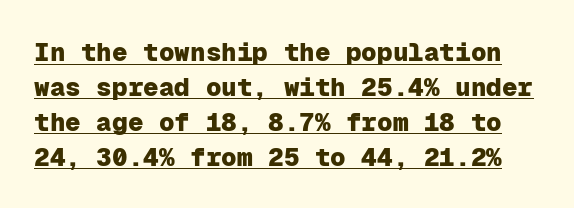
In terms of posture, this sample is upright. Each glyph is drawn with heavy, bold strokes. Has an underline been added? It has. In terms of leading, this rendering sits right in the middle.
